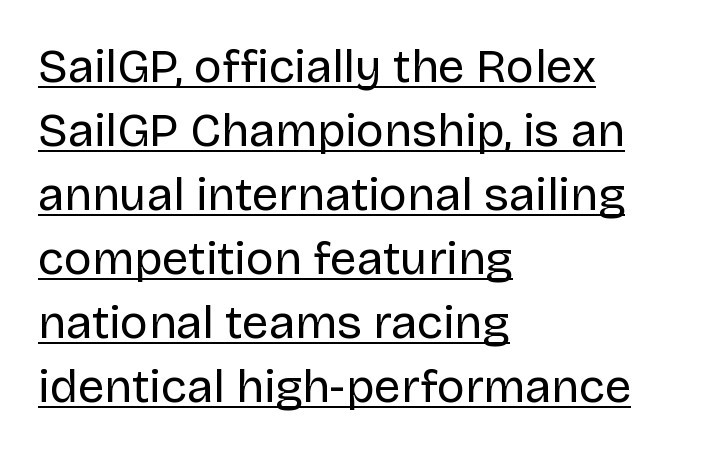
{"serif": "no", "italic": "no", "bold": "no", "weight": "regular", "width": "normal", "stroke_contrast": "low", "x_height": "large", "monospaced": "no", "underline": "yes", "align": "left", "line_spacing": "normal", "line_spacing_ratio": 1.36, "letter_spacing": "normal", "letter_spacing_em": 0.0, "glyph_px": 47}
